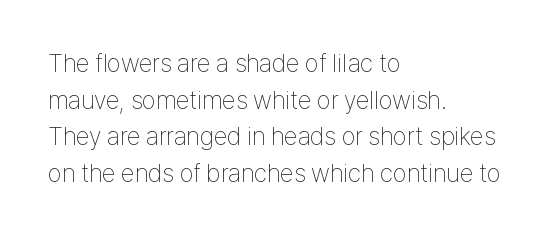
Q: Is the text bold? A: No.
Q: Is the text italic (slanted)? A: No, it is upright.
Q: Is the text underlined? A: No.
Q: How is the paragraph aligned? A: Left-aligned.
Q: Is the spacing between letters normal or unusually wide? A: Normal.
Q: Is the spacing between lines tight, normal or loose? A: Normal.
